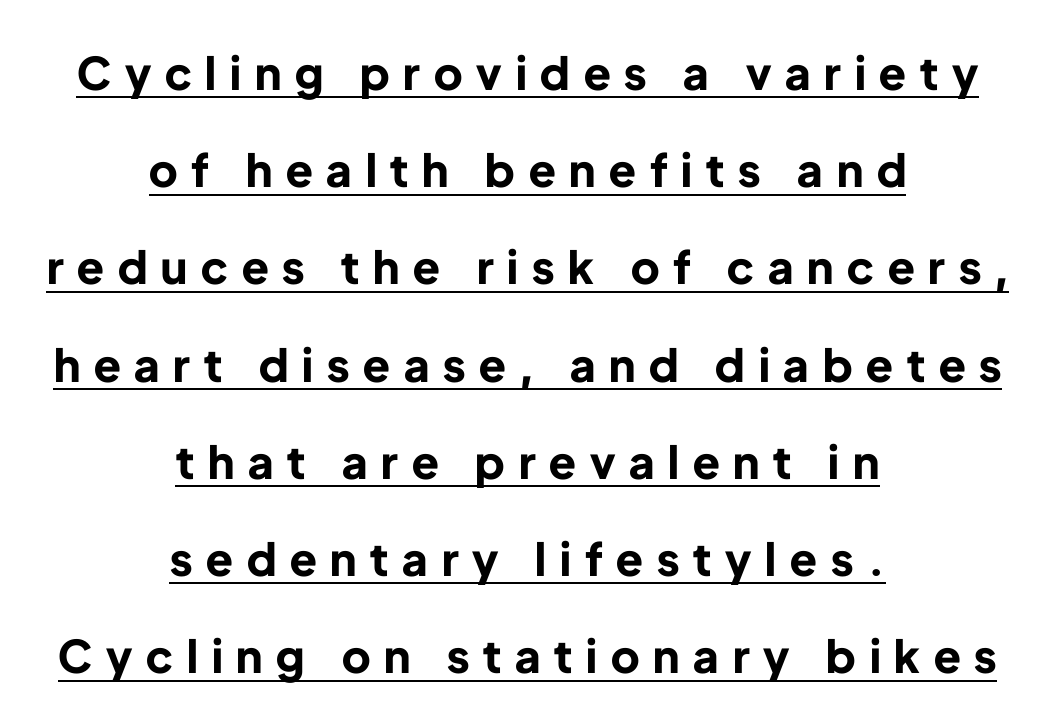
{"serif": "no", "italic": "no", "bold": "yes", "weight": "bold", "width": "normal", "stroke_contrast": "low", "x_height": "medium", "monospaced": "no", "underline": "yes", "align": "center", "line_spacing": "loose", "line_spacing_ratio": 2.16, "letter_spacing": "wide", "letter_spacing_em": 0.31, "glyph_px": 45}
